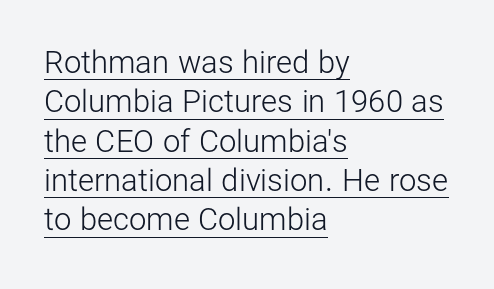
{"serif": "no", "italic": "no", "bold": "no", "weight": "light", "width": "normal", "stroke_contrast": "low", "x_height": "medium", "monospaced": "no", "underline": "yes", "align": "left", "line_spacing": "normal", "line_spacing_ratio": 1.27, "letter_spacing": "normal", "letter_spacing_em": 0.0, "glyph_px": 31}
